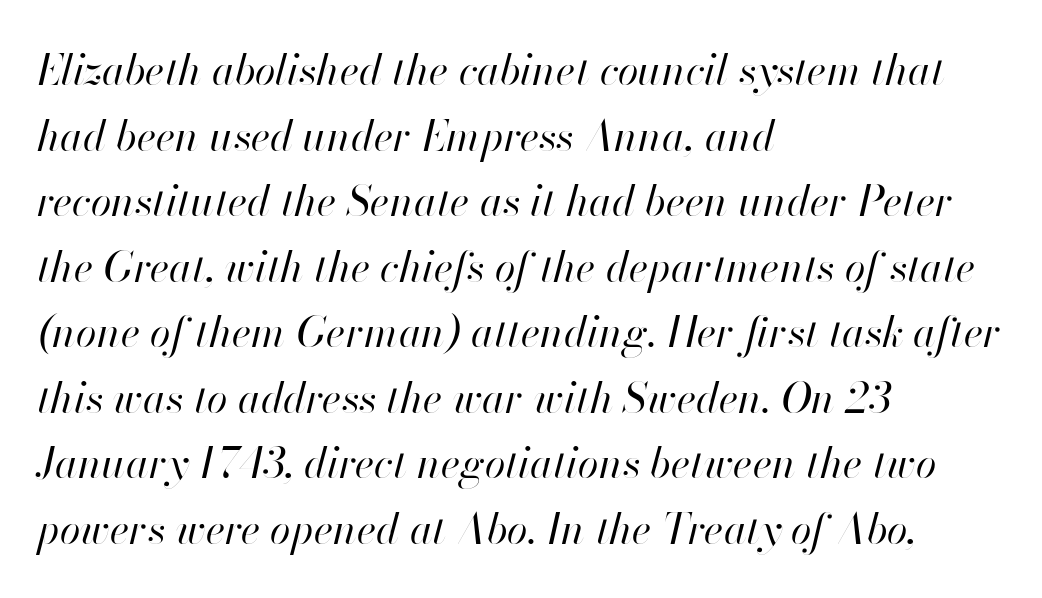
Q: Is the text bold? A: No.
Q: Is the text italic (slanted)? A: Yes, it leans right by about 13 degrees.
Q: Is the text underlined? A: No.
Q: How is the paragraph aligned? A: Left-aligned.
Q: Is the spacing between letters normal or unusually wide? A: Normal.
Q: Is the spacing between lines tight, normal or loose? A: Normal.
Q: Width (condensed, normal, or wide)? A: Normal.
Q: Stroke contrast? A: High.
Q: x-height? A: Small.
Q: Monospaced? A: No.
